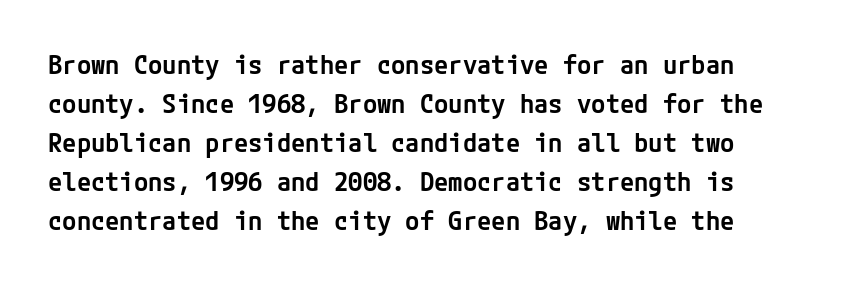
The image shows 26 px text type, upright; set normal line spacing (1.5x), normal letter spacing, not underlined.
